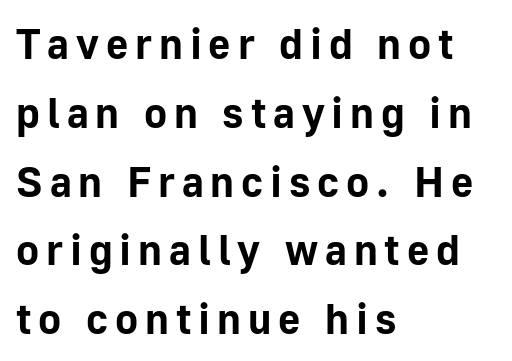
Layout note: lines flush left. Font category for this specimen: sans-serif. Is there any slant? The stems are plumb. No word sits above an underline.
